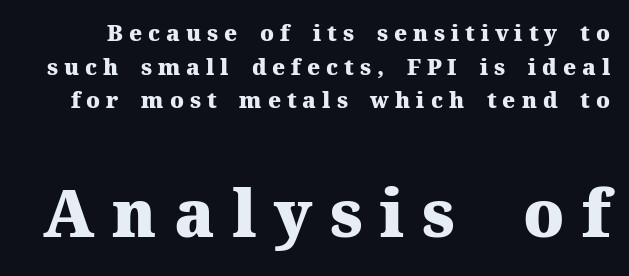
The image shows 65 px heavy serif type, upright; set normal line spacing (1.53x), unusually wide letter spacing (+0.27 em), not underlined; the second (bottom) block is 2.95x larger; medium stroke contrast and a medium x-height.
